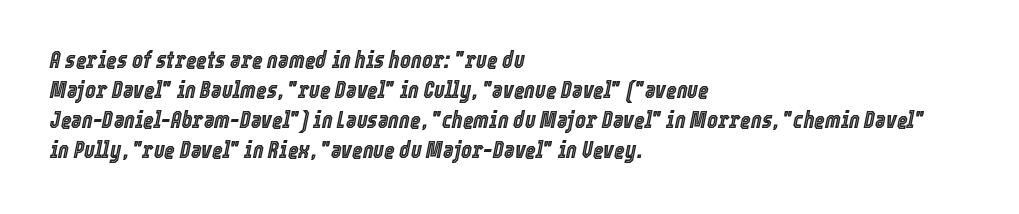
The face used here is rendered with its standard letterfit. A typesetter would call this leading conventional body-copy spacing. The passage is arranged the way most books set body copy — flush left. Underline: absent. Slanted lettering throughout.
